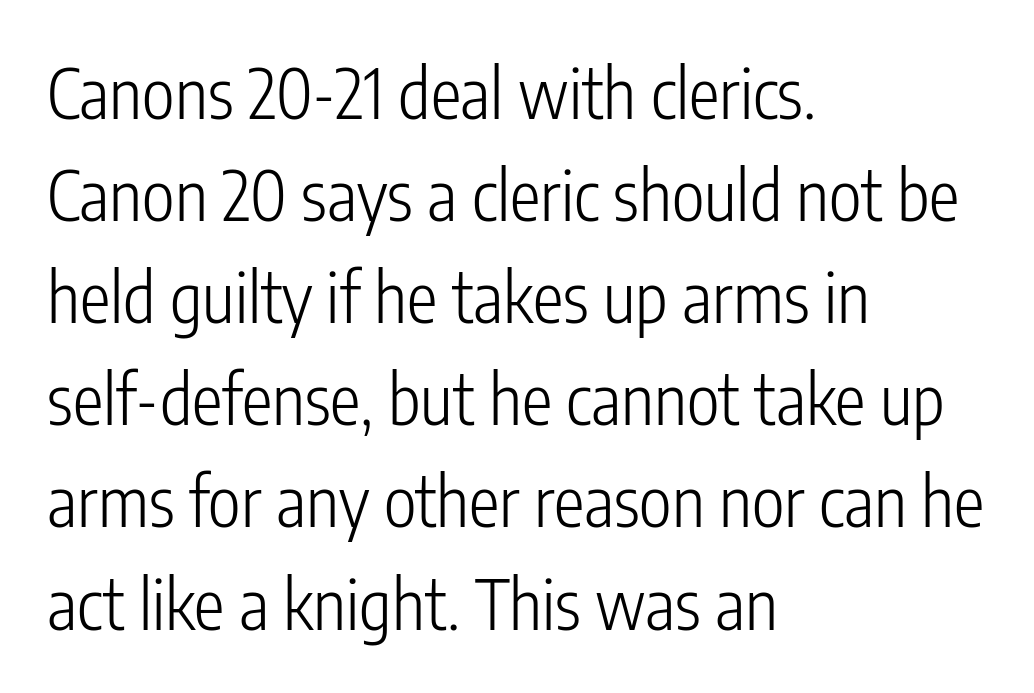
The image shows 69 px light, condensed sans-serif type, upright; set left-aligned, normal line spacing (1.48x), normal letter spacing, not underlined; low stroke contrast and a medium x-height.
